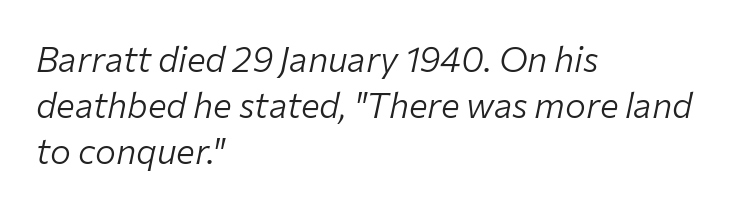
The image shows 35 px light type, italic (leaning right); set left-aligned, normal line spacing (1.31x), normal letter spacing, not underlined; low stroke contrast and a medium x-height.
